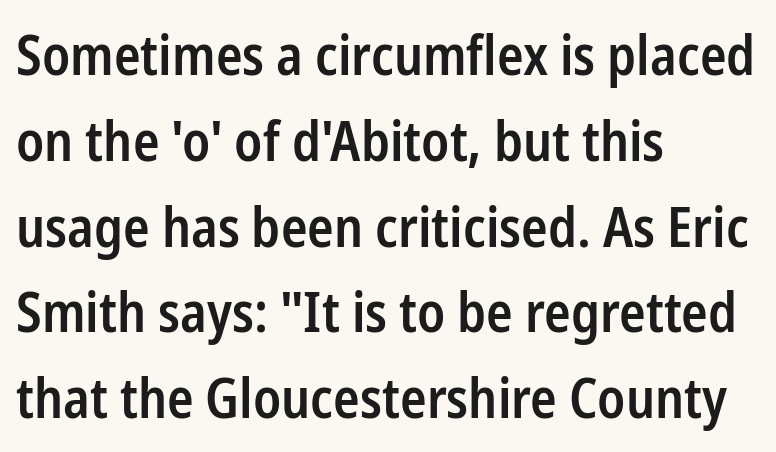
The image shows 55 px semibold, condensed sans-serif type, upright; set left-aligned, normal line spacing (1.56x), normal letter spacing, not underlined; low stroke contrast and a medium x-height.
